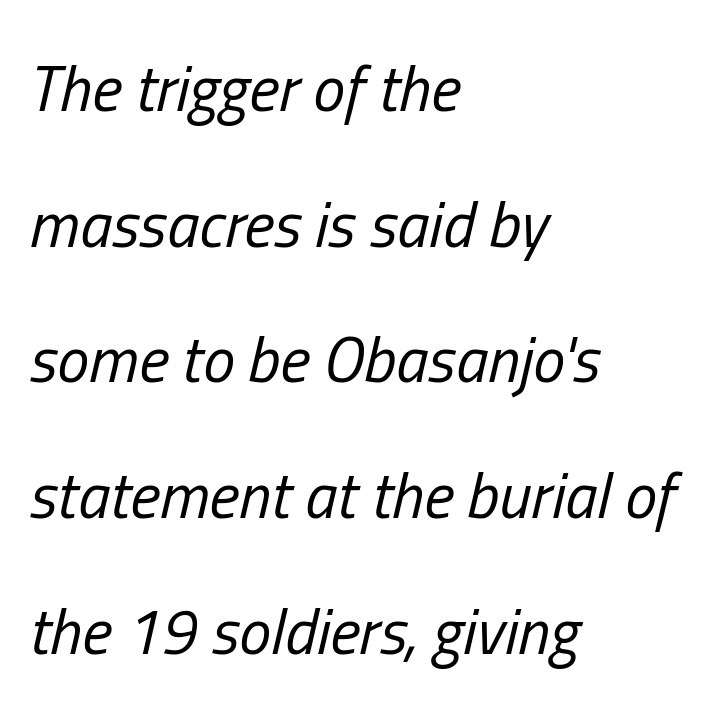
The image shows 64 px regular-weight, condensed type, italic (leaning right); set left-aligned, loose line spacing (2.12x), normal letter spacing, not underlined; low stroke contrast and a medium x-height.
